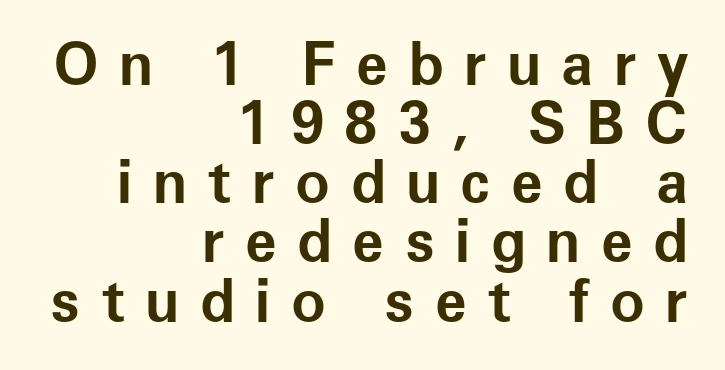
The image shows 58 px bold sans-serif type, upright; set right-aligned, tight line spacing (1.02x), unusually wide letter spacing (+0.35 em), not underlined; low stroke contrast and a medium x-height.
